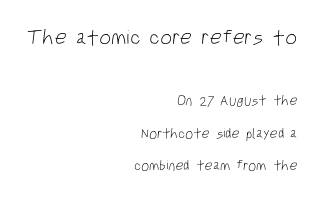
Q: Is the text bold? A: No.
Q: Is the text underlined? A: No.
Q: How is the paragraph aligned? A: Right-aligned.
Q: Is the spacing between letters normal or unusually wide? A: Normal.
Q: Is the spacing between lines tight, normal or loose? A: Loose.
Q: Which block of text is set in a larger size, the first (top) or the second (bottom)? A: The first (top) one.
